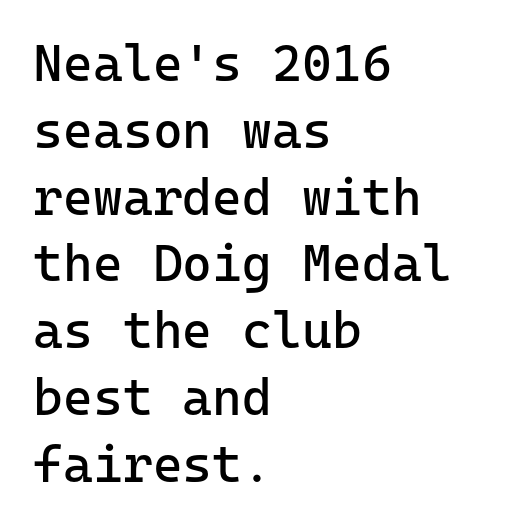
{"serif": "no", "italic": "no", "bold": "no", "weight": "regular", "width": "normal", "stroke_contrast": "low", "x_height": "medium", "monospaced": "yes", "underline": "no", "align": "left", "line_spacing": "normal", "line_spacing_ratio": 1.31, "letter_spacing": "normal", "letter_spacing_em": 0.0, "glyph_px": 51}
